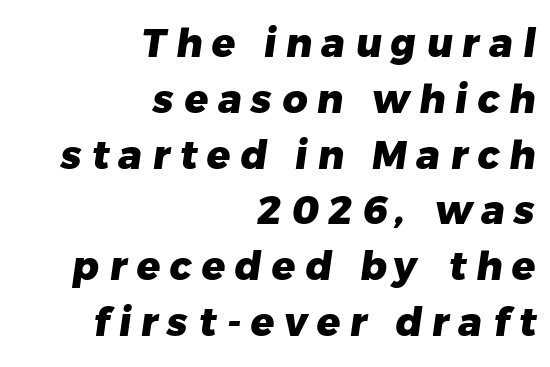
Q: Is the text bold? A: Yes.
Q: Is the typeface a serif or a sans-serif typeface? A: Sans-serif.
Q: Is the text underlined? A: No.
Q: How is the paragraph aligned? A: Right-aligned.
Q: Is the spacing between letters normal or unusually wide? A: Unusually wide.
Q: Is the spacing between lines tight, normal or loose? A: Normal.
Q: Width (condensed, normal, or wide)? A: Normal.
Q: Stroke contrast? A: Low.
Q: x-height? A: Medium.
Q: Monospaced? A: No.
